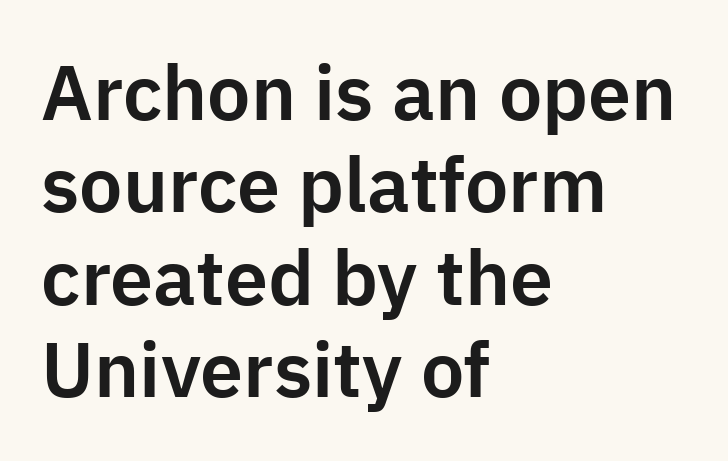
The image shows 77 px sans-serif type, upright; set left-aligned, line spacing 1.2x, normal letter spacing, not underlined; low stroke contrast and a medium x-height.
